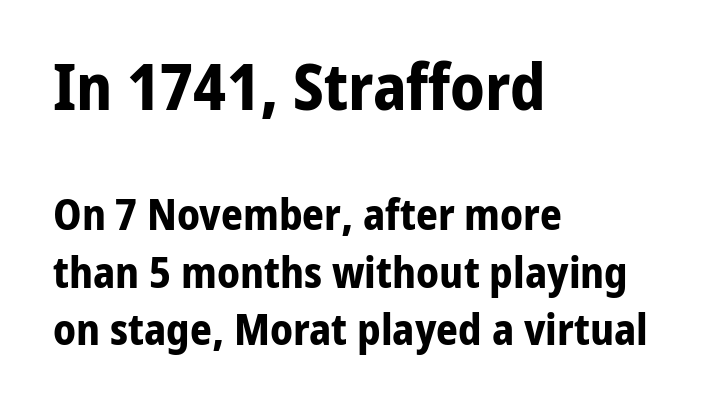
Q: Is the text bold? A: Yes.
Q: Is the text italic (slanted)? A: No, it is upright.
Q: Is the typeface a serif or a sans-serif typeface? A: Sans-serif.
Q: Is the text underlined? A: No.
Q: How is the paragraph aligned? A: Left-aligned.
Q: Is the spacing between letters normal or unusually wide? A: Normal.
Q: Is the spacing between lines tight, normal or loose? A: Normal.
Q: Which block of text is set in a larger size, the first (top) or the second (bottom)? A: The first (top) one.
Q: Width (condensed, normal, or wide)? A: Normal.
Q: Stroke contrast? A: Low.
Q: x-height? A: Medium.
Q: Monospaced? A: No.
